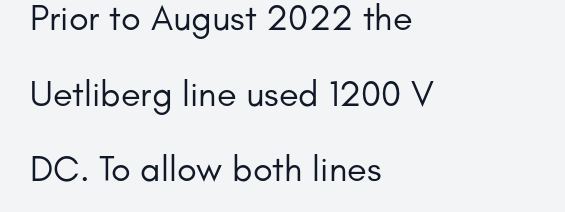
A typesetter would call this leading open, well beyond the default. The strokes are not fattened; the text isn't bold. No word sits above an underline. Glyph-to-glyph distance matches everyday printed text.
